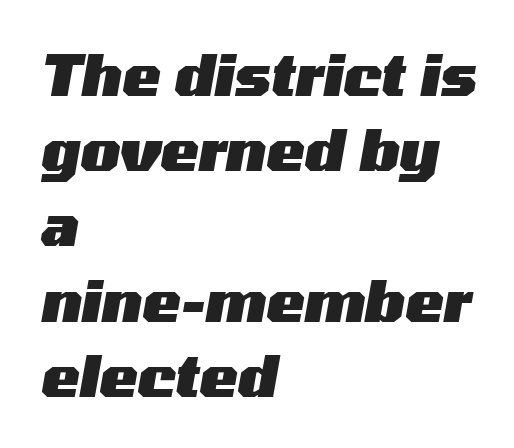
Q: Is the text bold? A: Yes.
Q: Is the text italic (slanted)? A: Yes, it leans right by about 10 degrees.
Q: Is the text underlined? A: No.
Q: How is the paragraph aligned? A: Left-aligned.
Q: Is the spacing between letters normal or unusually wide? A: Normal.
Q: Is the spacing between lines tight, normal or loose? A: Normal.
Q: Width (condensed, normal, or wide)? A: Wide.
Q: Stroke contrast? A: Medium.
Q: x-height? A: Medium.
Q: Monospaced? A: No.
